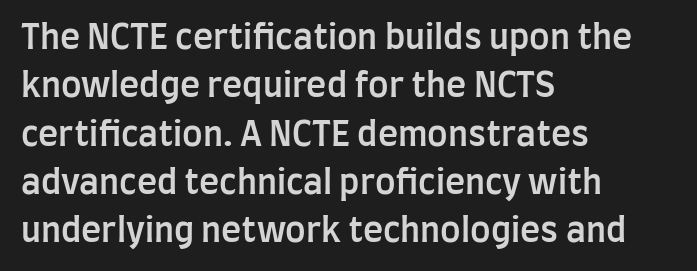
{"serif": "no", "italic": "no", "bold": "semi", "weight": "semibold", "width": "condensed", "stroke_contrast": "low", "x_height": "large", "monospaced": "no", "underline": "no", "align": "left", "line_spacing": "normal", "line_spacing_ratio": 1.42, "letter_spacing": "normal", "letter_spacing_em": 0.0, "glyph_px": 34}
